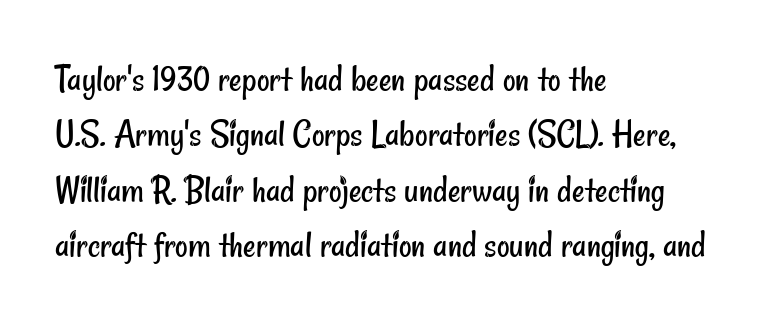
Q: Is the text bold? A: No.
Q: Is the typeface a serif or a sans-serif typeface? A: Sans-serif.
Q: Is the text underlined? A: No.
Q: How is the paragraph aligned? A: Left-aligned.
Q: Is the spacing between letters normal or unusually wide? A: Normal.
Q: Is the spacing between lines tight, normal or loose? A: Normal.
Q: Width (condensed, normal, or wide)? A: Condensed.
Q: Stroke contrast? A: Low.
Q: x-height? A: Small.
Q: Monospaced? A: No.
